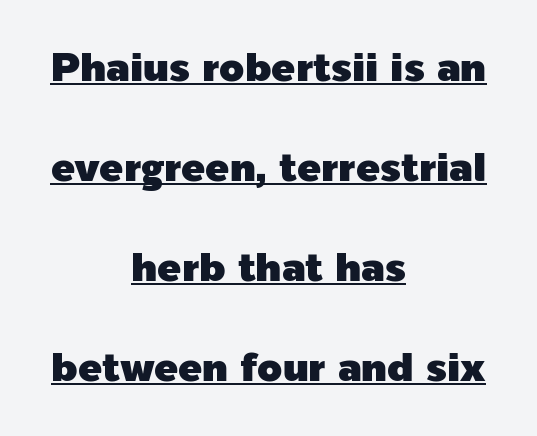
{"serif": "no", "italic": "no", "width": "normal", "x_height": "medium", "monospaced": "no", "underline": "yes", "align": "center", "line_spacing": "loose", "line_spacing_ratio": 2.5, "letter_spacing": "normal", "letter_spacing_em": 0.0, "glyph_px": 40}
